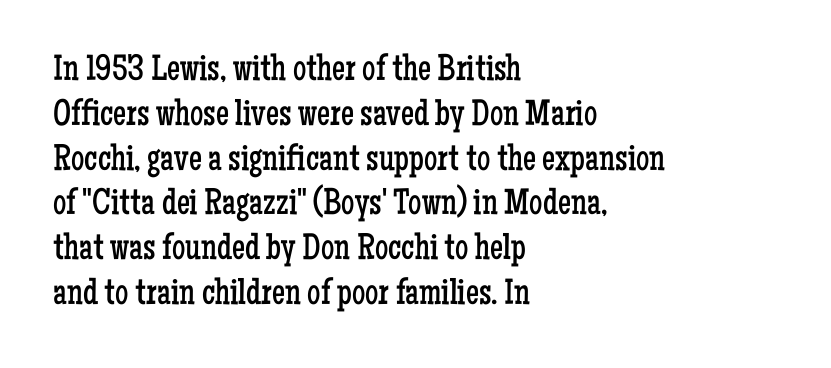
What kind of face is this? One with serifs. This is the regular roman posture of the typeface. The passage shown is typed in a proportional face where columns would drift. The space directly below the letters is spotless. The font is comparable to plain body text, perhaps lighter.
